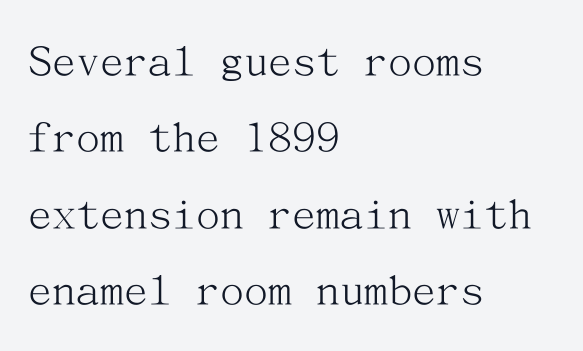
Q: Is the text bold? A: No.
Q: Is the text italic (slanted)? A: No, it is upright.
Q: Is the typeface a serif or a sans-serif typeface? A: Serif.
Q: Is the text underlined? A: No.
Q: How is the paragraph aligned? A: Left-aligned.
Q: Is the spacing between letters normal or unusually wide? A: Normal.
Q: Is the spacing between lines tight, normal or loose? A: Normal.
Q: Width (condensed, normal, or wide)? A: Normal.
Q: Stroke contrast? A: Medium.
Q: x-height? A: Medium.
